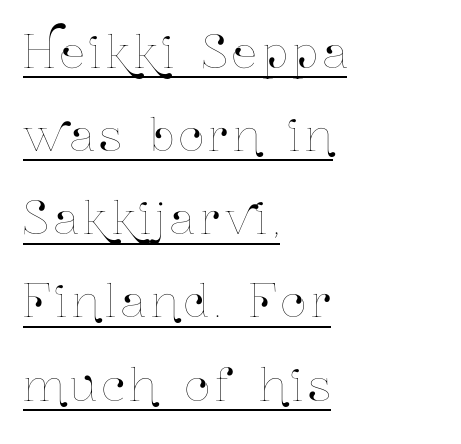
Q: Is the text italic (slanted)? A: No, it is upright.
Q: Is the text underlined? A: Yes.
Q: How is the paragraph aligned? A: Left-aligned.
Q: Width (condensed, normal, or wide)? A: Condensed.
Q: Stroke contrast? A: Low.
Q: x-height? A: Medium.
Q: Monospaced? A: No.
